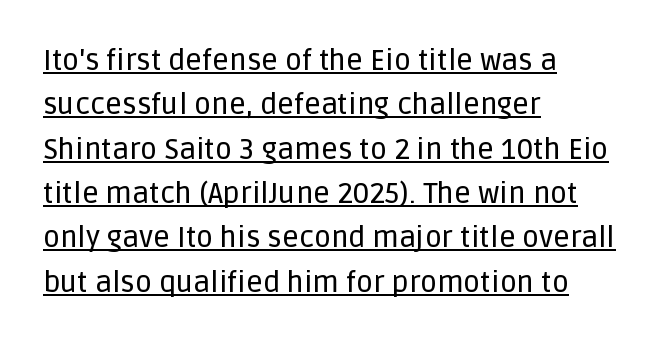
The characters display no serif detailing; their extremities are plain. The rendering uses a moderate line-height, typical for paragraphs. The face used here appears with an underline applied. The rendering keeps characters at their native spacing.
